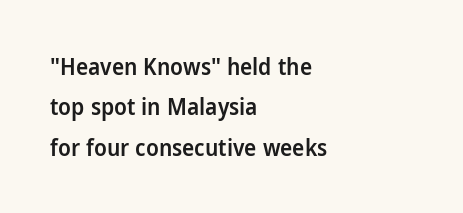
A roman cut, with each character standing at attention. The gap between lines stays unmarked. Students, this is semibold: more ink than regular, less than bold. The text block is weighted toward the left margin, trailing off unevenly rightward.
